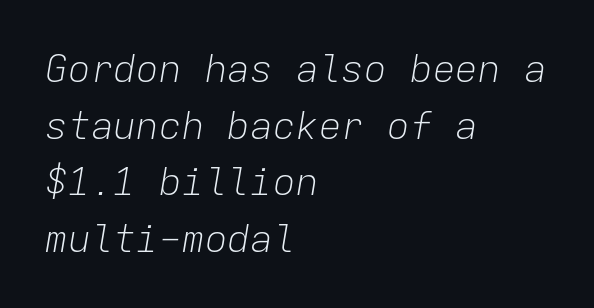
Q: Is the text bold? A: No.
Q: Is the text italic (slanted)? A: Yes, it leans right by about 9 degrees.
Q: Is the text underlined? A: No.
Q: How is the paragraph aligned? A: Left-aligned.
Q: Is the spacing between letters normal or unusually wide? A: Normal.
Q: Is the spacing between lines tight, normal or loose? A: Normal.
Q: Width (condensed, normal, or wide)? A: Normal.
Q: Stroke contrast? A: Low.
Q: x-height? A: Medium.
Q: Monospaced? A: Yes.
